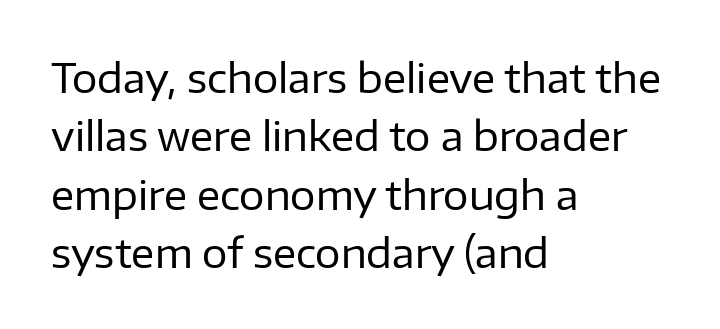
The space between consecutive lines is moderate. The face used here is a sans, in the tradition of grotesques and geometrics. The gap between lines stays unmarked. Teacher's note: observe the even left margin — that is flush-left alignment. Posture: vertical. This sample has the flowing, uneven cadence of proportional lettering.
